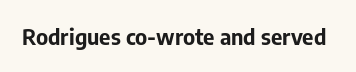
Short note: letters normally spaced. Words float on clear page, feet unadorned. The letters stand upright; this is a roman face. Heavy, bold letterforms.
